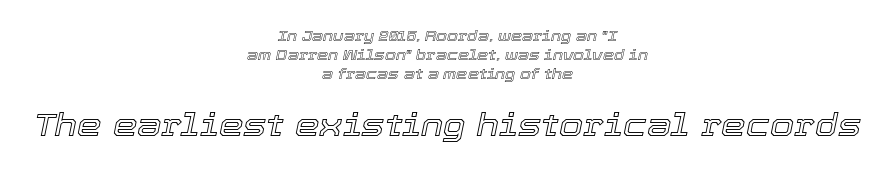
{"italic": "yes", "lean": "right", "slant_degrees": 12, "width": "normal", "x_height": "medium", "monospaced": "no", "underline": "no", "align": "center", "line_spacing": "normal", "line_spacing_ratio": 1.36, "letter_spacing": "normal", "letter_spacing_em": 0.0, "larger_block": "second", "size_ratio": 2.21, "glyph_px": 31}
